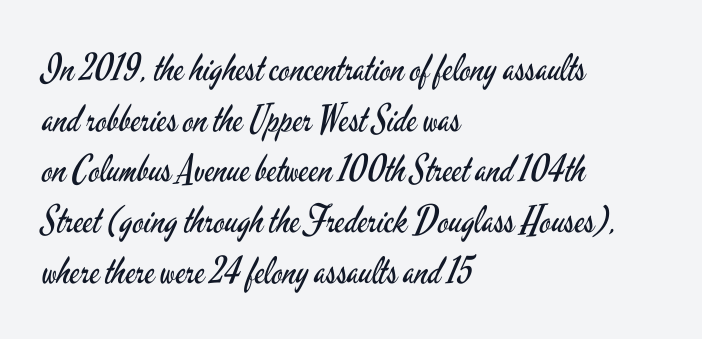
The image shows 37 px regular-weight, condensed sans-serif type; set left-aligned, normal line spacing (1.37x), normal letter spacing, not underlined; low stroke contrast and a small x-height.
